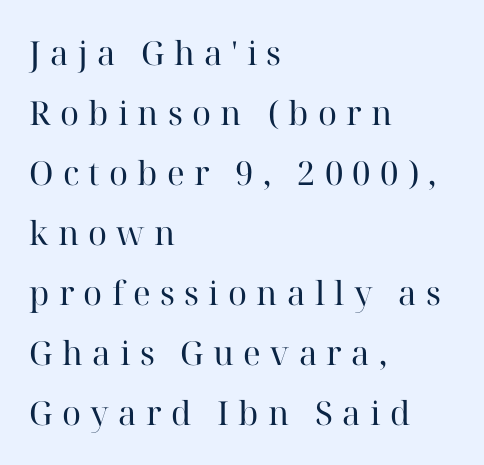
{"serif": "yes", "italic": "no", "bold": "no", "weight": "regular", "width": "normal", "stroke_contrast": "high", "x_height": "medium", "monospaced": "no", "underline": "no", "align": "left", "line_spacing_ratio": 1.82, "letter_spacing": "wide", "letter_spacing_em": 0.28, "glyph_px": 33}
